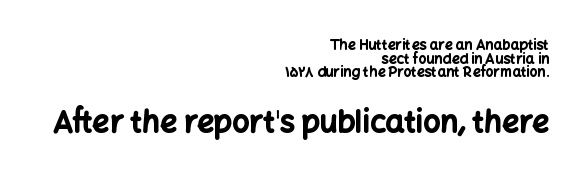
Here the designer chose a conventional face with non-uniform glyph widths. Horizontal alignment here is rightward, an uncommon choice for prose. The gap between lines stays unmarked. Reading down the column, the eye jumps only a short way to each next line. Is there any slant? The stems are plumb. The tracking reads as untouched default to a designer's eye.
